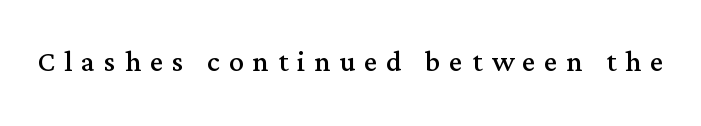
Q: Is the text bold? A: No.
Q: Is the text italic (slanted)? A: No, it is upright.
Q: Is the typeface a serif or a sans-serif typeface? A: Serif.
Q: Is the text underlined? A: No.
Q: Is the spacing between letters normal or unusually wide? A: Unusually wide.
Q: Width (condensed, normal, or wide)? A: Normal.
Q: Stroke contrast? A: Medium.
Q: x-height? A: Medium.
Q: Monospaced? A: No.
